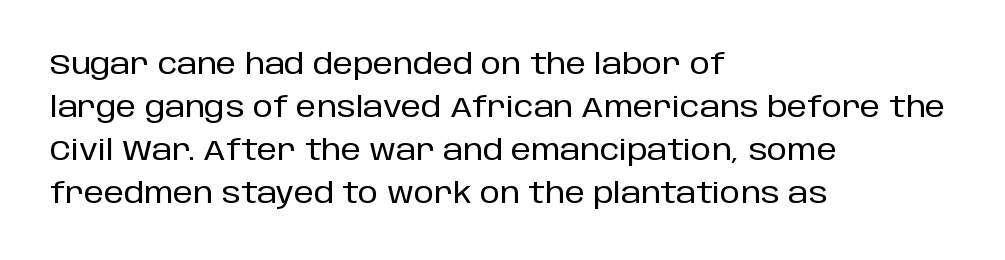
Q: Is the text italic (slanted)? A: No, it is upright.
Q: Is the typeface a serif or a sans-serif typeface? A: Sans-serif.
Q: Is the text underlined? A: No.
Q: How is the paragraph aligned? A: Left-aligned.
Q: Is the spacing between letters normal or unusually wide? A: Normal.
Q: Is the spacing between lines tight, normal or loose? A: Normal.
Q: Width (condensed, normal, or wide)? A: Normal.
Q: Stroke contrast? A: Low.
Q: x-height? A: Large.
Q: Monospaced? A: No.
